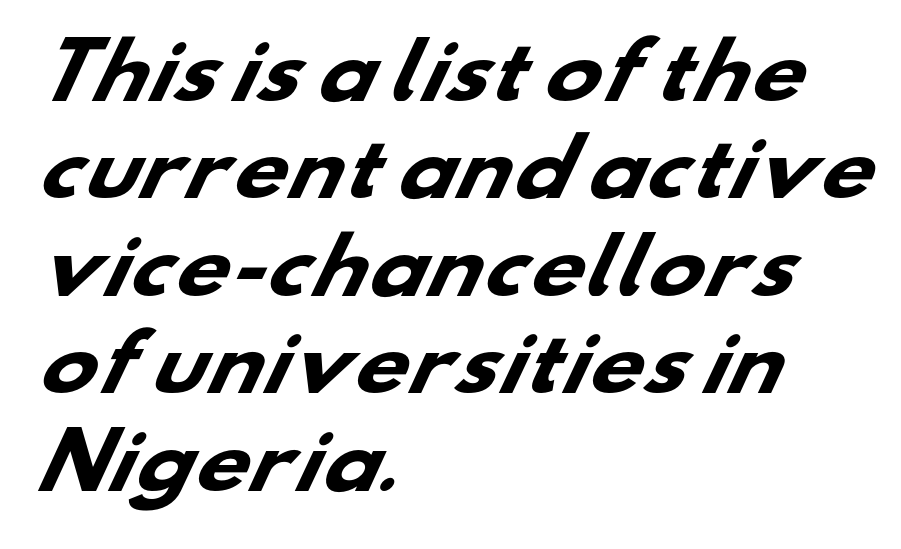
{"serif": "no", "bold": "yes", "weight": "heavy", "width": "wide", "stroke_contrast": "low", "x_height": "small", "monospaced": "no", "underline": "no", "align": "left", "line_spacing": "normal", "line_spacing_ratio": 1.3, "letter_spacing": "normal", "letter_spacing_em": 0.0, "glyph_px": 75}
